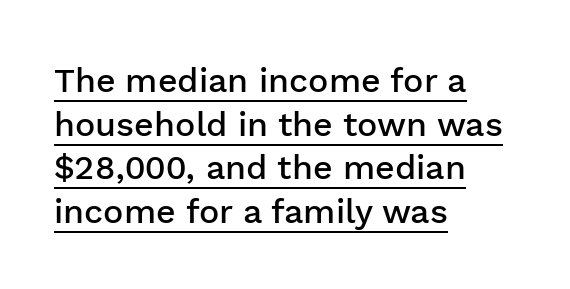
Regarding serifs, this sample does without them. Quick note: not italic, upright. Spacing verdict: proportional, widths tailored to each character. The typesetter chose a ragged-right arrangement here.
